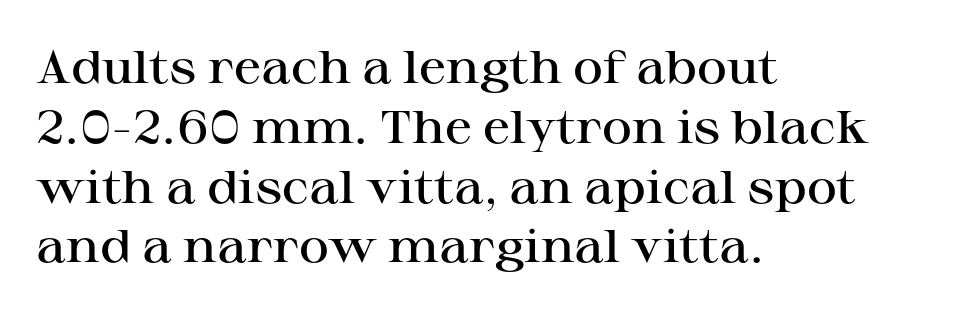
Q: Is the text bold? A: Semi-bold.
Q: Is the text italic (slanted)? A: No, it is upright.
Q: Is the typeface a serif or a sans-serif typeface? A: Serif.
Q: Is the text underlined? A: No.
Q: How is the paragraph aligned? A: Left-aligned.
Q: Is the spacing between letters normal or unusually wide? A: Normal.
Q: Is the spacing between lines tight, normal or loose? A: Normal.
Q: Width (condensed, normal, or wide)? A: Wide.
Q: Stroke contrast? A: High.
Q: x-height? A: Medium.
Q: Monospaced? A: No.
